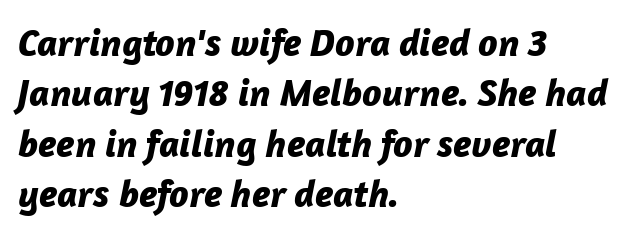
The letters sit at their default tracking, neither squeezed nor spread. Quick note: interline space is typical. The letters advance in unequal steps, a hallmark of proportional type. The gap between lines stays unmarked. Bold? Absolutely — the strokes are thick and heavy. If you drew a line through each stem, it would be angled.
